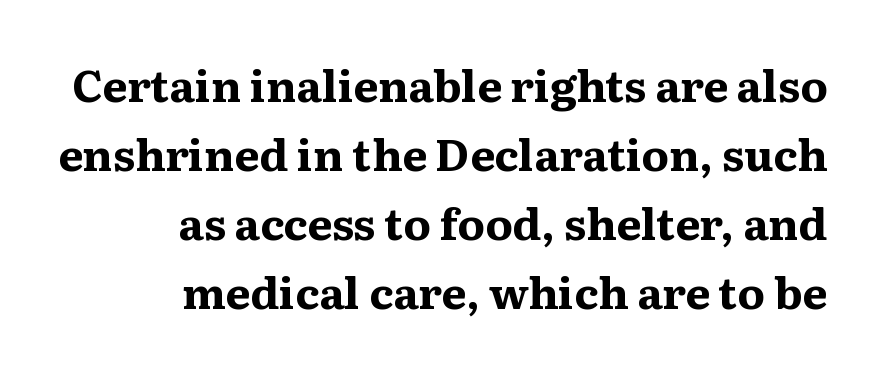
I'd describe the lettering as bold — thick and assertive. Leftover space on each line is placed entirely before the opening word. Does the leading feel generous? No, just average. Notice how the stems are strictly vertical — no italics here.
